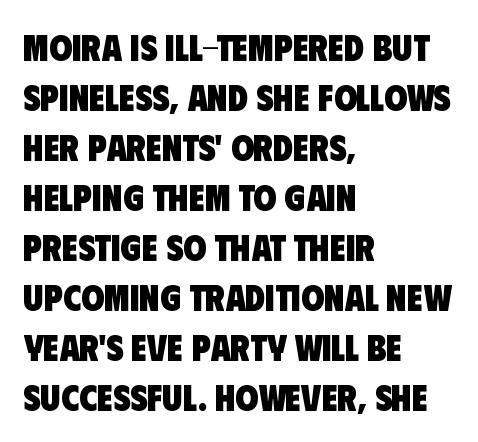
Q: Is the text bold? A: Yes.
Q: Is the typeface a serif or a sans-serif typeface? A: Sans-serif.
Q: Is the text underlined? A: No.
Q: How is the paragraph aligned? A: Left-aligned.
Q: Is the spacing between letters normal or unusually wide? A: Normal.
Q: Is the spacing between lines tight, normal or loose? A: Normal.
Q: Width (condensed, normal, or wide)? A: Condensed.
Q: Stroke contrast? A: Low.
Q: x-height? A: Large.
Q: Monospaced? A: No.
